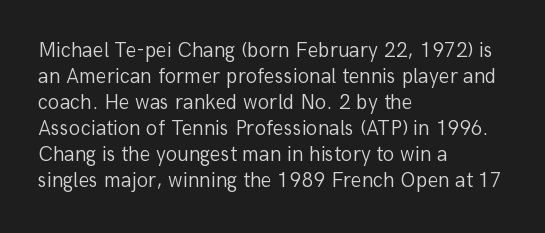
{"italic": "no", "bold": "no", "underline": "no", "align": "left", "line_spacing_ratio": 1.24, "letter_spacing": "normal", "letter_spacing_em": 0.0, "glyph_px": 21}
